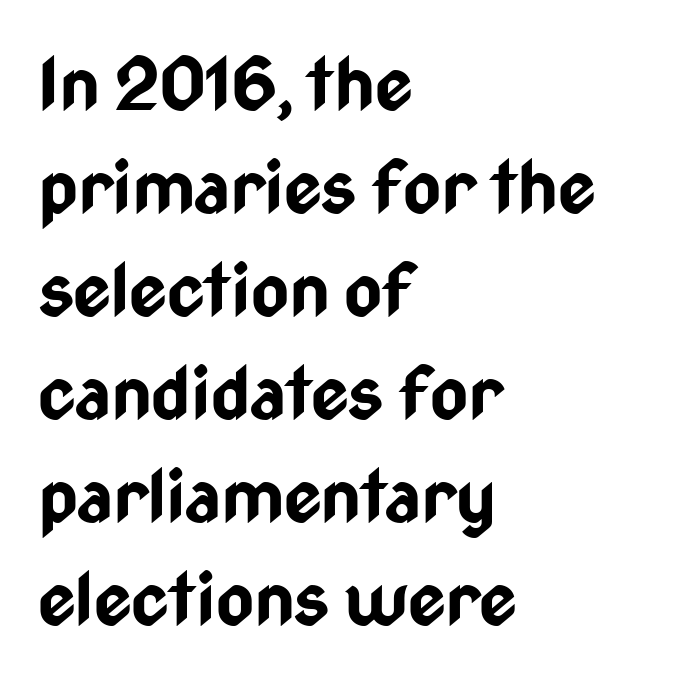
{"serif": "no", "italic": "no", "bold": "yes", "weight": "bold", "width": "condensed", "stroke_contrast": "low", "x_height": "medium", "monospaced": "no", "underline": "no", "align": "left", "line_spacing": "normal", "line_spacing_ratio": 1.41, "letter_spacing": "normal", "letter_spacing_em": 0.0, "glyph_px": 73}
